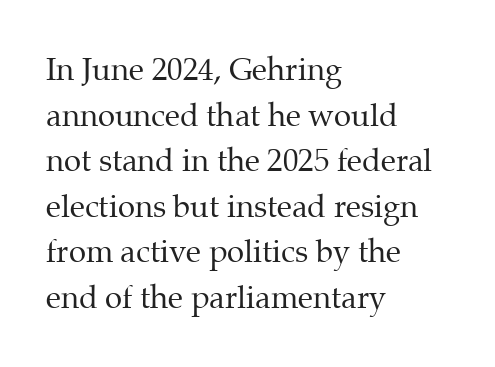
The image shows 31 px regular-weight serif type, upright; set left-aligned, normal line spacing (1.47x), normal letter spacing, not underlined; medium stroke contrast and a medium x-height.
